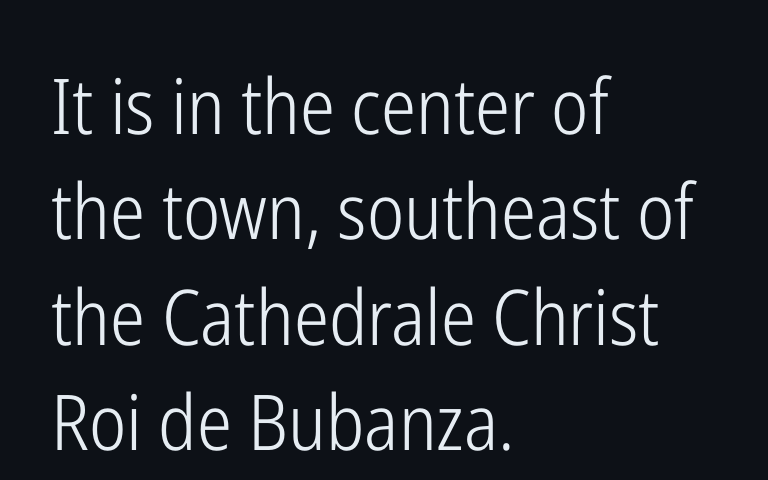
The image shows 77 px light, condensed sans-serif type, upright; set left-aligned, normal line spacing (1.37x), normal letter spacing, not underlined; low stroke contrast and a medium x-height.
